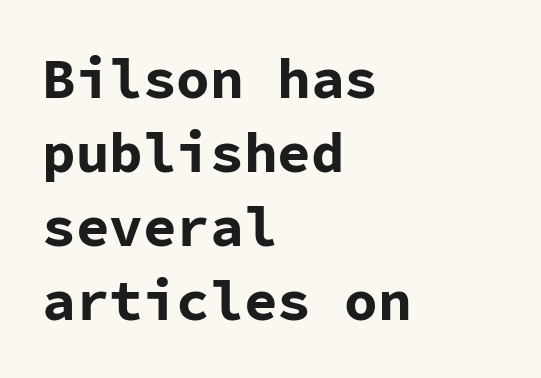
{"serif": "no", "italic": "no", "bold": "yes", "weight": "bold", "width": "normal", "stroke_contrast": "low", "x_height": "medium", "monospaced": "yes", "underline": "no", "align": "left", "line_spacing": "normal", "line_spacing_ratio": 1.32, "letter_spacing": "normal", "letter_spacing_em": 0.0, "glyph_px": 56}
